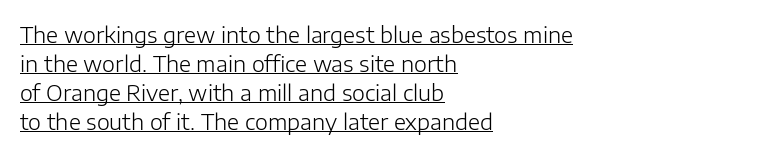
Q: Is the text bold? A: No.
Q: Is the text italic (slanted)? A: No, it is upright.
Q: Is the text underlined? A: Yes.
Q: How is the paragraph aligned? A: Left-aligned.
Q: Is the spacing between letters normal or unusually wide? A: Normal.
Q: Is the spacing between lines tight, normal or loose? A: Normal.
